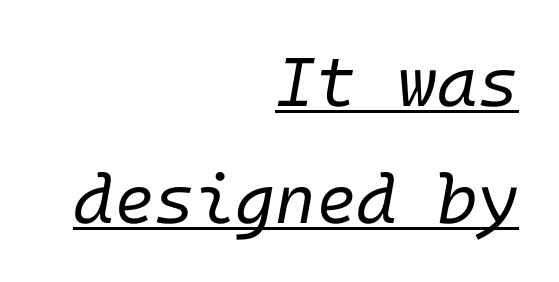
{"italic": "yes", "lean": "right", "slant_degrees": 10, "bold": "no", "weight": "regular", "width": "normal", "stroke_contrast": "low", "x_height": "medium", "underline": "yes", "align": "right", "line_spacing": "normal", "line_spacing_ratio": 1.7, "letter_spacing": "normal", "letter_spacing_em": 0.0, "glyph_px": 69}
